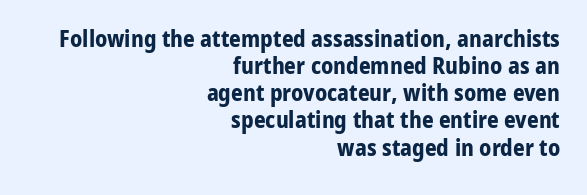
Q: Is the text bold? A: Yes.
Q: Is the text italic (slanted)? A: No, it is upright.
Q: Is the text underlined? A: No.
Q: How is the paragraph aligned? A: Right-aligned.
Q: Is the spacing between letters normal or unusually wide? A: Normal.
